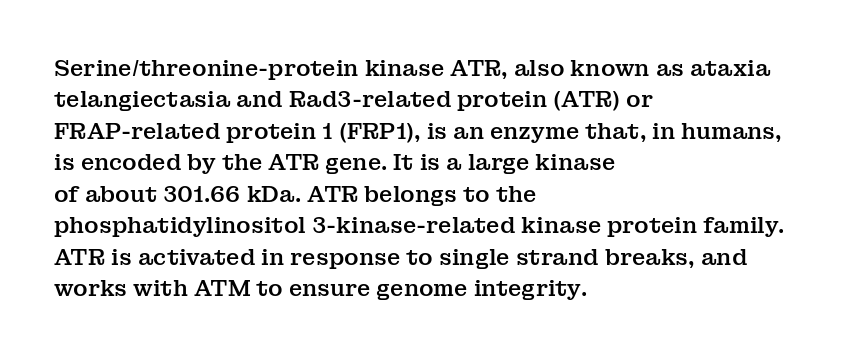
Q: Is the text italic (slanted)? A: No, it is upright.
Q: Is the text underlined? A: No.
Q: How is the paragraph aligned? A: Left-aligned.
Q: Is the spacing between letters normal or unusually wide? A: Normal.
Q: Is the spacing between lines tight, normal or loose? A: Normal.
